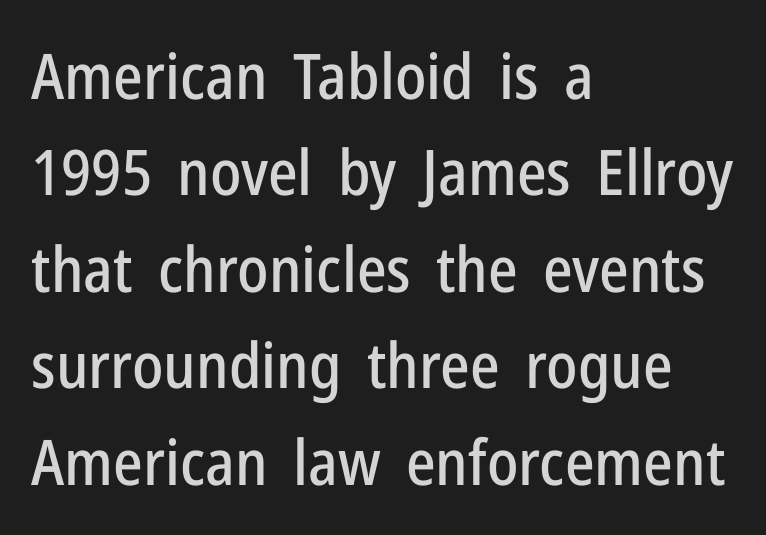
Q: Is the text italic (slanted)? A: No, it is upright.
Q: Is the typeface a serif or a sans-serif typeface? A: Sans-serif.
Q: Is the text underlined? A: No.
Q: How is the paragraph aligned? A: Left-aligned.
Q: Is the spacing between letters normal or unusually wide? A: Normal.
Q: Is the spacing between lines tight, normal or loose? A: Normal.
Q: Width (condensed, normal, or wide)? A: Condensed.
Q: Stroke contrast? A: Low.
Q: x-height? A: Medium.
Q: Monospaced? A: No.
